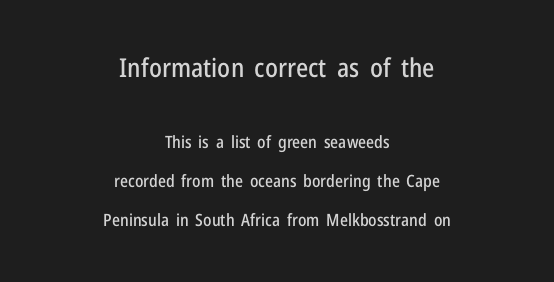
Q: Is the text italic (slanted)? A: No, it is upright.
Q: Is the text underlined? A: No.
Q: How is the paragraph aligned? A: Centered.
Q: Is the spacing between letters normal or unusually wide? A: Normal.
Q: Is the spacing between lines tight, normal or loose? A: Loose.
Q: Which block of text is set in a larger size, the first (top) or the second (bottom)? A: The first (top) one.
